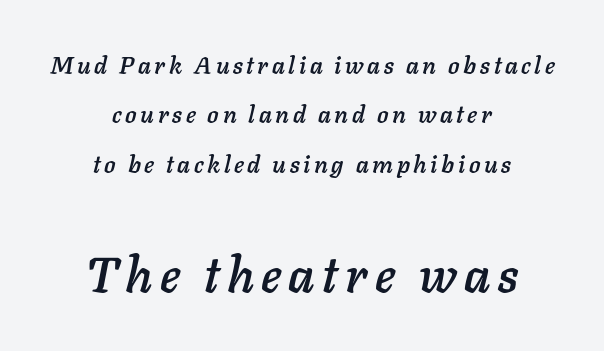
Q: Is the text italic (slanted)? A: Yes, it leans right by about 11 degrees.
Q: Is the text underlined? A: No.
Q: How is the paragraph aligned? A: Centered.
Q: Is the spacing between lines tight, normal or loose? A: Loose.
Q: Which block of text is set in a larger size, the first (top) or the second (bottom)? A: The second (bottom) one.
Q: Width (condensed, normal, or wide)? A: Normal.
Q: Stroke contrast? A: Low.
Q: x-height? A: Medium.
Q: Monospaced? A: No.
